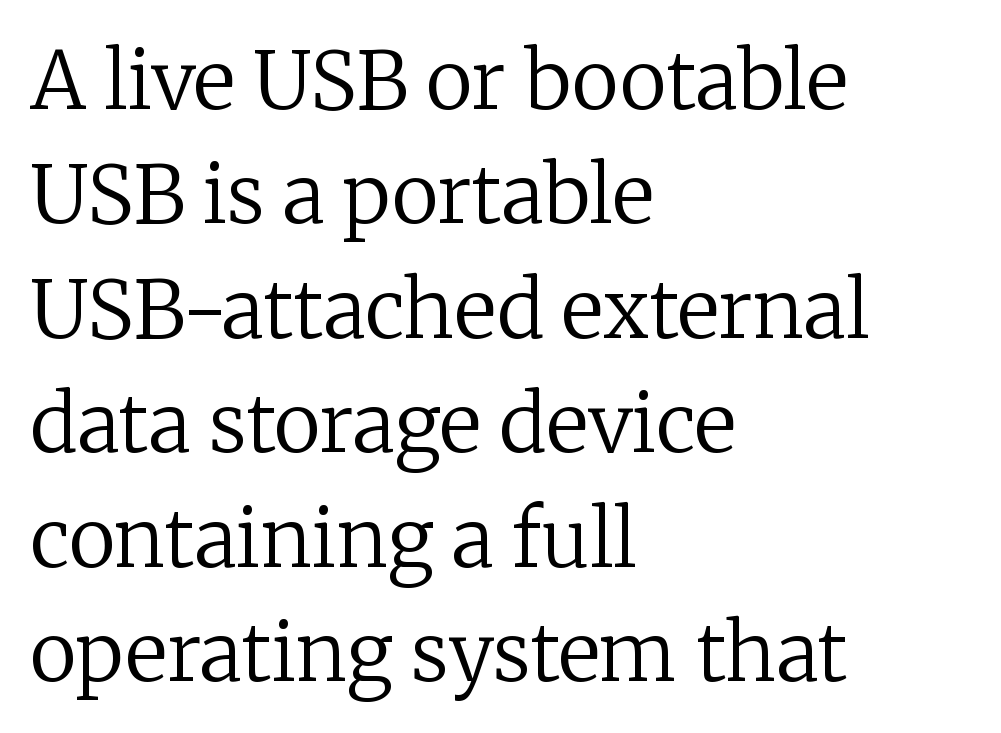
Honestly, the row spacing looks completely unremarkable. The area under the type is left untouched. The paragraph shown leans on its left margin. Italic: no, the glyphs are upright roman. Observe the ordinary spacing: letters are neighbours, not strangers. This sample has the flowing, uneven cadence of proportional lettering.
